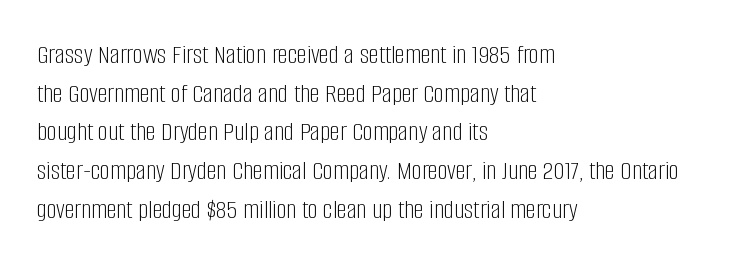
Q: Is the text bold? A: No.
Q: Is the text italic (slanted)? A: No, it is upright.
Q: Is the typeface a serif or a sans-serif typeface? A: Sans-serif.
Q: Is the text underlined? A: No.
Q: How is the paragraph aligned? A: Left-aligned.
Q: Is the spacing between letters normal or unusually wide? A: Normal.
Q: Is the spacing between lines tight, normal or loose? A: Normal.
Q: Width (condensed, normal, or wide)? A: Condensed.
Q: Stroke contrast? A: Low.
Q: x-height? A: Large.
Q: Monospaced? A: No.
